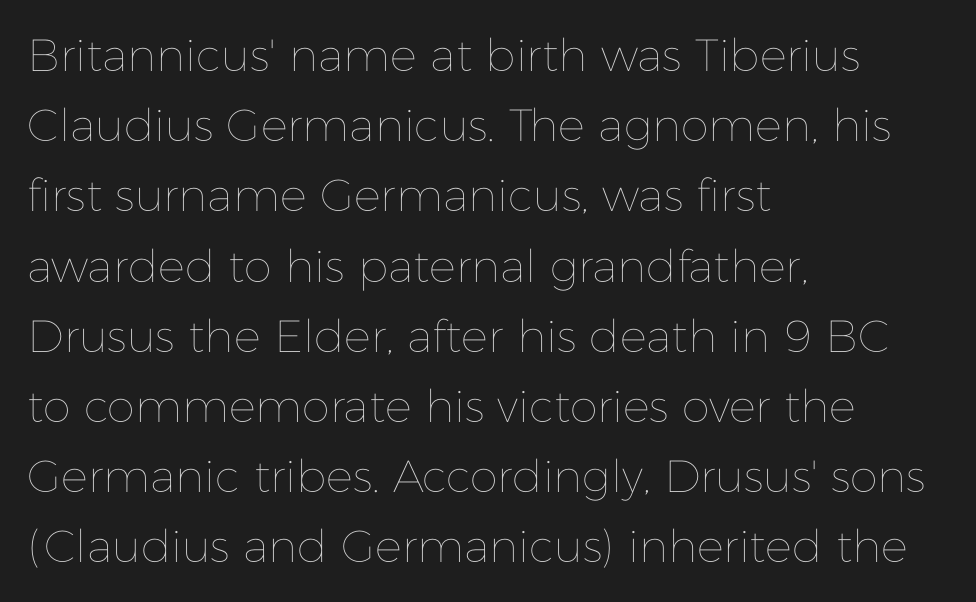
Q: Is the text bold? A: No.
Q: Is the text italic (slanted)? A: No, it is upright.
Q: Is the text underlined? A: No.
Q: How is the paragraph aligned? A: Left-aligned.
Q: Is the spacing between letters normal or unusually wide? A: Normal.
Q: Is the spacing between lines tight, normal or loose? A: Normal.
Q: Width (condensed, normal, or wide)? A: Normal.
Q: Stroke contrast? A: Low.
Q: x-height? A: Medium.
Q: Monospaced? A: No.
